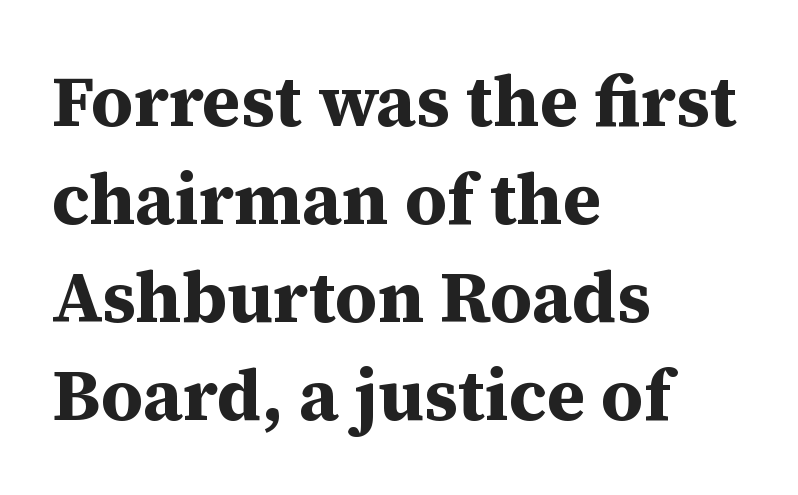
The image shows 72 px bold serif type, upright; set left-aligned, normal line spacing (1.36x), normal letter spacing, not underlined; medium stroke contrast and a medium x-height.
